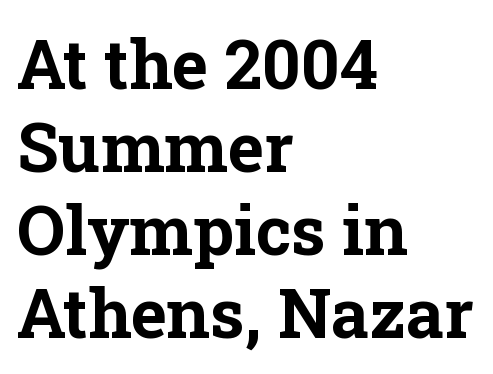
The image shows 68 px bold serif type, upright; set left-aligned, line spacing 1.22x, normal letter spacing, not underlined; low stroke contrast and a medium x-height.
